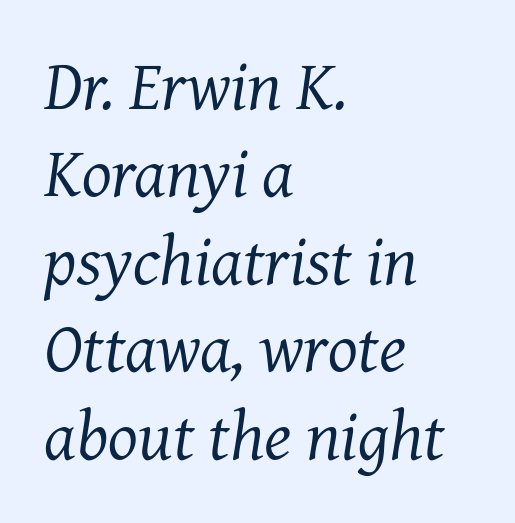
This block has exactly the height ordinary leading produces. These lines are rendered in a variable-pitch font. Compared with a centered layout, this one pins lines to the left instead. The rendering shows small feet on the letterforms — a serif design.
